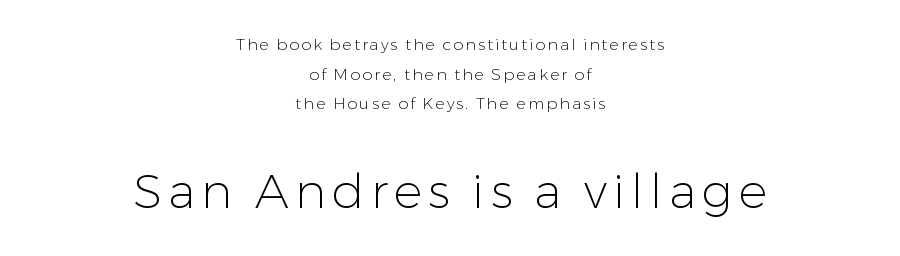
{"serif": "no", "italic": "no", "bold": "no", "weight": "light", "width": "normal", "stroke_contrast": "low", "x_height": "medium", "monospaced": "no", "underline": "no", "align": "center", "line_spacing_ratio": 1.85, "larger_block": "second", "size_ratio": 3.0, "glyph_px": 48}
